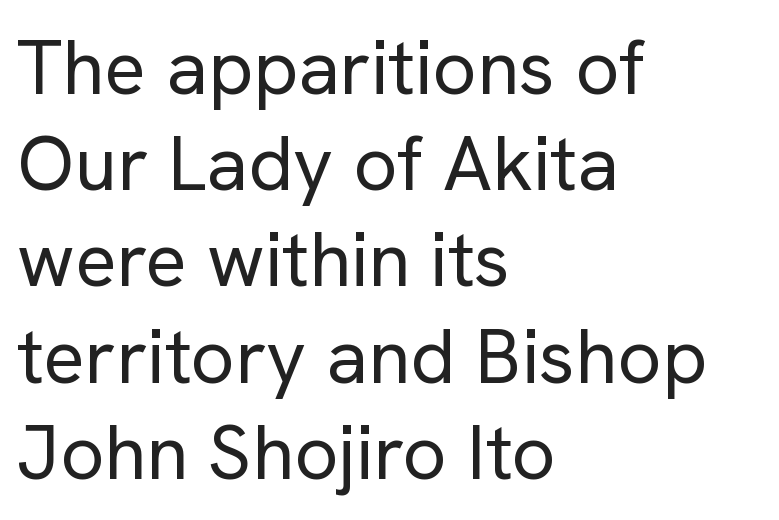
The image shows 77 px regular-weight sans-serif type, upright; set left-aligned, normal line spacing (1.25x), normal letter spacing, not underlined; low stroke contrast and a medium x-height.
